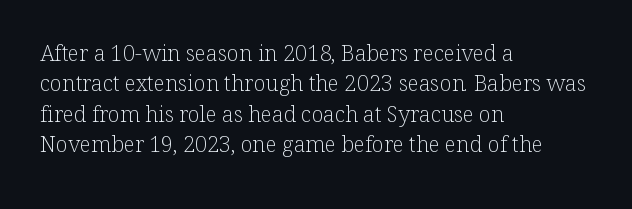
Q: Is the text bold? A: No.
Q: Is the text italic (slanted)? A: No, it is upright.
Q: Is the text underlined? A: No.
Q: How is the paragraph aligned? A: Left-aligned.
Q: Is the spacing between letters normal or unusually wide? A: Normal.
Q: Is the spacing between lines tight, normal or loose? A: Normal.
